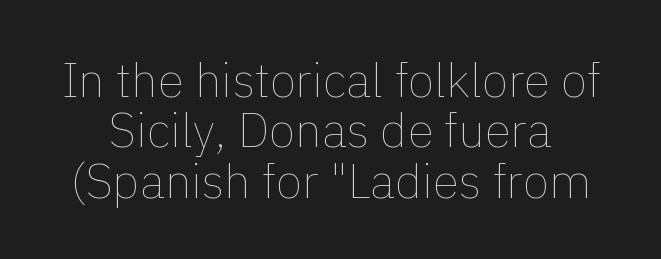
The image shows 48 px thin type, upright; set tight line spacing (1.05x), normal letter spacing, not underlined; a medium x-height.
